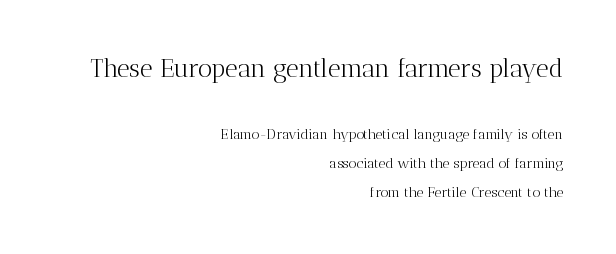
Ascenders rise straight up at ninety degrees. In terms of leading, this rendering errs on the spacious side. The composition opens big and finishes small. Horizontal alignment here is rightward, an uncommon choice for prose.
